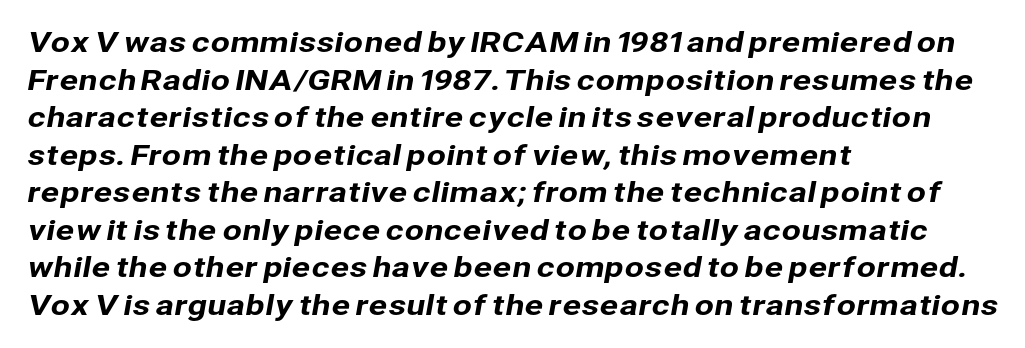
Q: Is the typeface a serif or a sans-serif typeface? A: Sans-serif.
Q: Is the text underlined? A: No.
Q: How is the paragraph aligned? A: Left-aligned.
Q: Is the spacing between letters normal or unusually wide? A: Normal.
Q: Is the spacing between lines tight, normal or loose? A: Normal.
Q: Width (condensed, normal, or wide)? A: Normal.
Q: Stroke contrast? A: Low.
Q: x-height? A: Medium.
Q: Monospaced? A: No.
